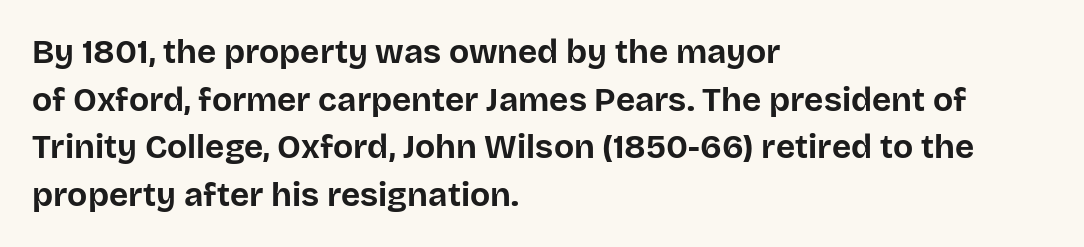
Q: Is the text bold? A: Yes.
Q: Is the text italic (slanted)? A: No, it is upright.
Q: Is the typeface a serif or a sans-serif typeface? A: Sans-serif.
Q: Is the text underlined? A: No.
Q: How is the paragraph aligned? A: Left-aligned.
Q: Is the spacing between letters normal or unusually wide? A: Normal.
Q: Is the spacing between lines tight, normal or loose? A: Normal.
Q: Width (condensed, normal, or wide)? A: Normal.
Q: Stroke contrast? A: Low.
Q: x-height? A: Large.
Q: Monospaced? A: No.
